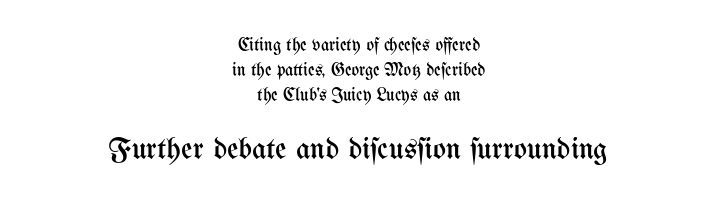
Of the two passages, the one underneath uses the larger point size. Weight: regular or lighter. The words here are not underlined. Here the glyphs are tracked normally, forming tight word shapes. The rows are spaced the way most documents space them. Here the designer chose a conventional face with non-uniform glyph widths.
